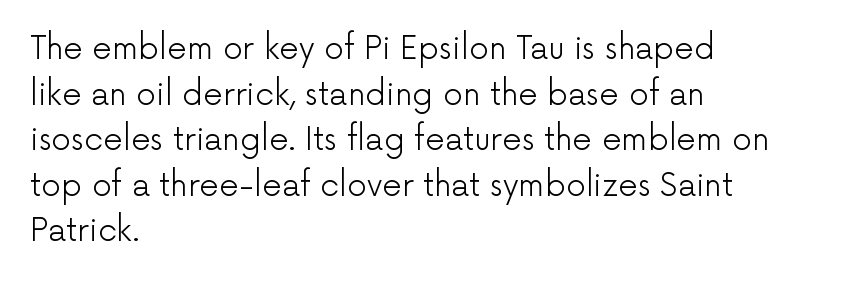
{"serif": "no", "italic": "no", "bold": "no", "weight": "light", "width": "normal", "stroke_contrast": "low", "x_height": "medium", "monospaced": "no", "underline": "no", "align": "left", "line_spacing": "normal", "line_spacing_ratio": 1.47, "letter_spacing": "normal", "letter_spacing_em": 0.0, "glyph_px": 31}
